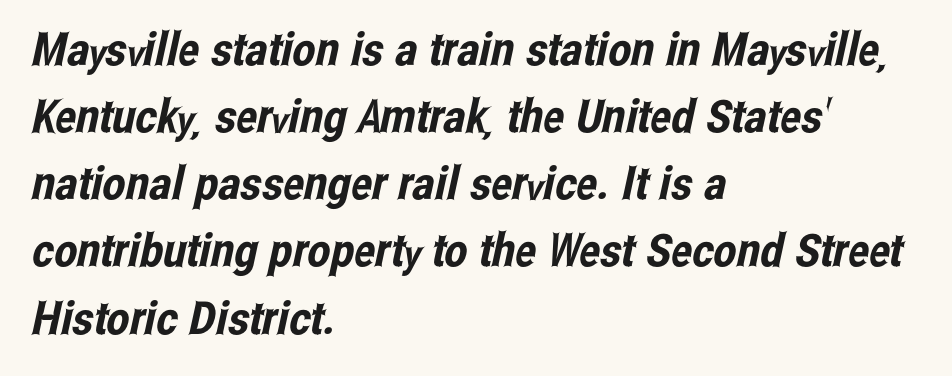
{"serif": "no", "width": "condensed", "stroke_contrast": "low", "x_height": "medium", "monospaced": "no", "underline": "no", "align": "left", "line_spacing": "normal", "line_spacing_ratio": 1.46, "letter_spacing": "normal", "letter_spacing_em": 0.0, "glyph_px": 46}
